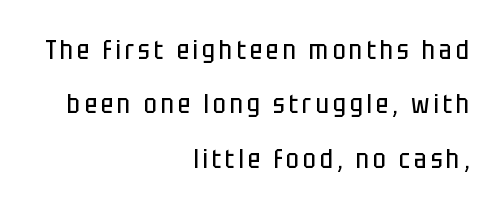
The image shows 27 px text type, upright; set right-aligned, loose line spacing (2.01x), not underlined.
